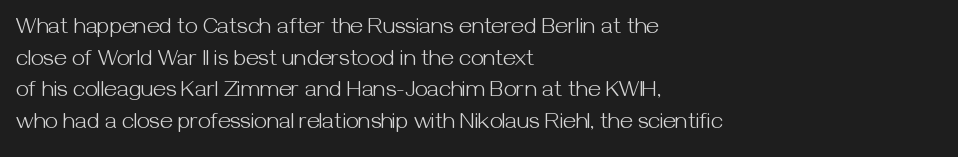
{"italic": "no", "bold": "no", "underline": "no", "align": "left", "line_spacing": "normal", "line_spacing_ratio": 1.38, "letter_spacing": "normal", "letter_spacing_em": 0.0, "glyph_px": 23}
